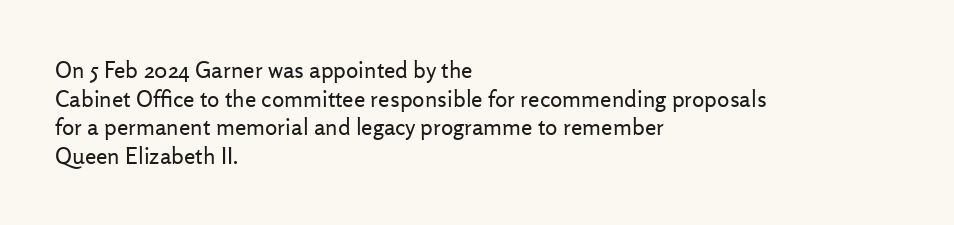
Q: Is the text bold? A: No.
Q: Is the text italic (slanted)? A: No, it is upright.
Q: Is the text underlined? A: No.
Q: How is the paragraph aligned? A: Left-aligned.
Q: Is the spacing between letters normal or unusually wide? A: Normal.
